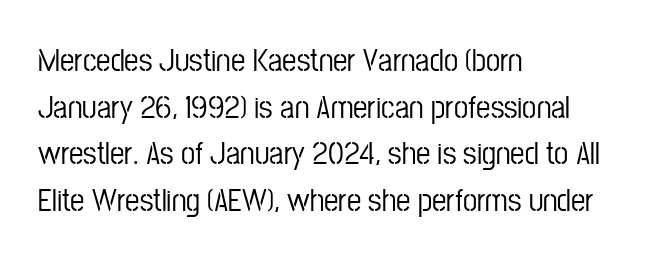
{"serif": "no", "italic": "no", "width": "condensed", "stroke_contrast": "low", "x_height": "medium", "monospaced": "no", "underline": "no", "align": "left", "line_spacing": "normal", "line_spacing_ratio": 1.46, "letter_spacing": "normal", "letter_spacing_em": 0.0, "glyph_px": 32}
